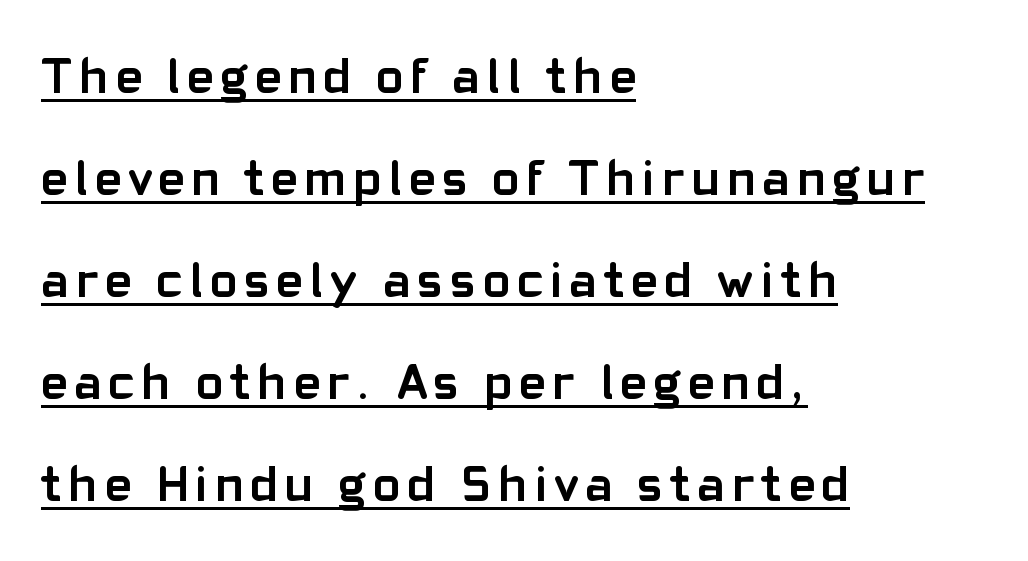
{"serif": "no", "italic": "no", "bold": "yes", "weight": "semibold", "width": "normal", "stroke_contrast": "low", "x_height": "medium", "monospaced": "no", "underline": "yes", "align": "left", "line_spacing": "loose", "line_spacing_ratio": 2.0, "glyph_px": 51}
